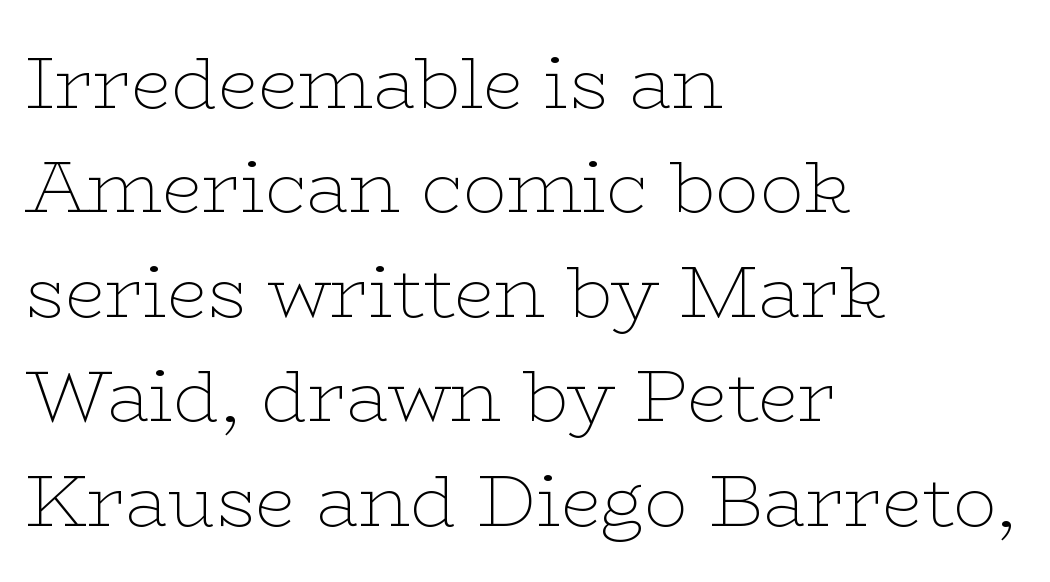
Q: Is the text bold? A: No.
Q: Is the text italic (slanted)? A: No, it is upright.
Q: Is the typeface a serif or a sans-serif typeface? A: Serif.
Q: Is the text underlined? A: No.
Q: How is the paragraph aligned? A: Left-aligned.
Q: Is the spacing between letters normal or unusually wide? A: Normal.
Q: Is the spacing between lines tight, normal or loose? A: Normal.
Q: Width (condensed, normal, or wide)? A: Wide.
Q: Stroke contrast? A: Low.
Q: x-height? A: Medium.
Q: Monospaced? A: No.
